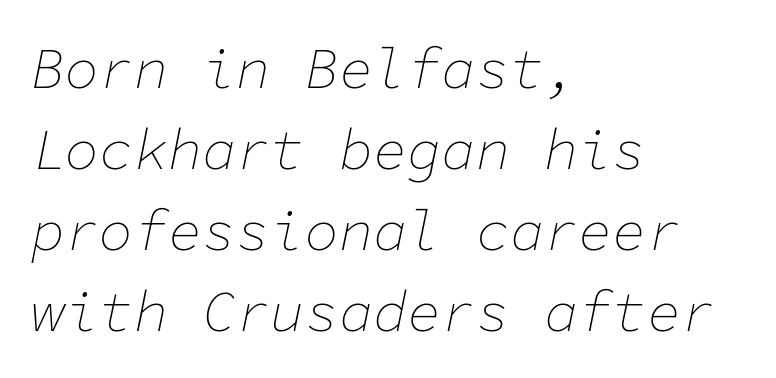
The image shows 57 px thin type, italic (leaning right), monospaced; set left-aligned, normal line spacing (1.42x), normal letter spacing, not underlined; low stroke contrast and a medium x-height.
